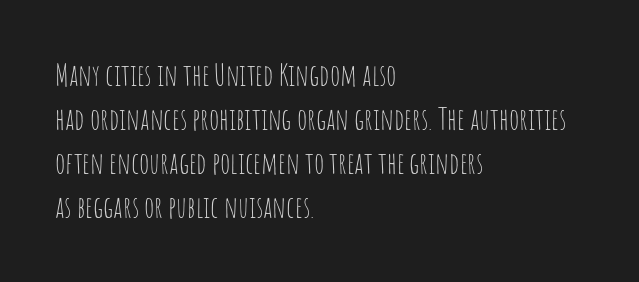
The image shows 30 px thin, condensed sans-serif type, upright; set left-aligned, normal line spacing (1.47x), normal letter spacing, not underlined; low stroke contrast and a large x-height.
